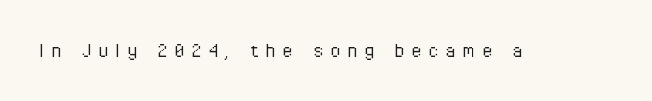
The image shows 22 px text type, upright; set unusually wide letter spacing (+0.34 em), not underlined.
